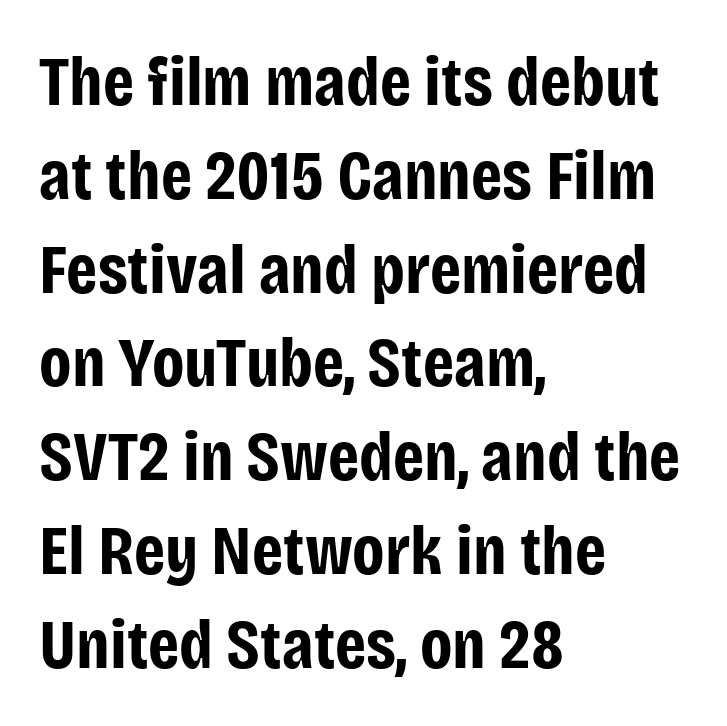
The image shows 70 px bold, condensed sans-serif type, upright; set left-aligned, normal line spacing (1.34x), normal letter spacing, not underlined; low stroke contrast and a large x-height.
